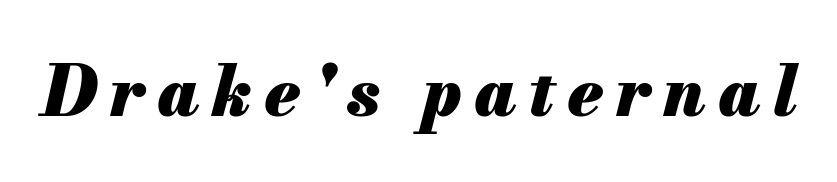
The image shows 69 px heavy type, italic (leaning right); set not underlined; medium stroke contrast and a small x-height.
